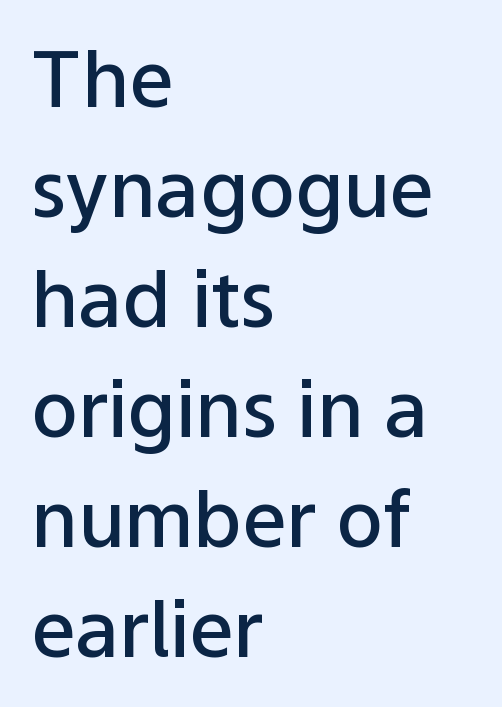
{"serif": "no", "italic": "no", "bold": "semi", "weight": "semibold", "width": "normal", "stroke_contrast": "low", "x_height": "medium", "monospaced": "no", "underline": "no", "align": "left", "line_spacing": "normal", "line_spacing_ratio": 1.41, "letter_spacing": "normal", "letter_spacing_em": 0.0, "glyph_px": 78}
